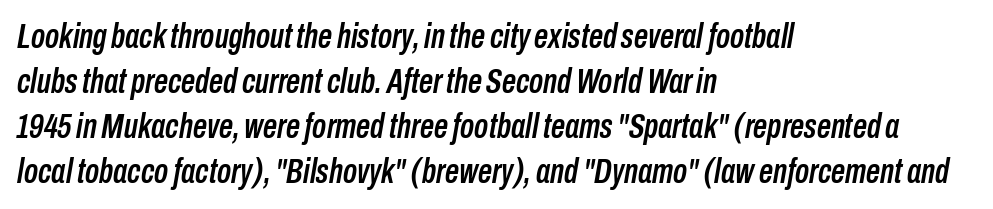
Q: Is the text italic (slanted)? A: Yes, it leans right by about 10 degrees.
Q: Is the text underlined? A: No.
Q: How is the paragraph aligned? A: Left-aligned.
Q: Is the spacing between letters normal or unusually wide? A: Normal.
Q: Is the spacing between lines tight, normal or loose? A: Normal.
Q: Width (condensed, normal, or wide)? A: Condensed.
Q: Stroke contrast? A: Low.
Q: x-height? A: Medium.
Q: Monospaced? A: No.
